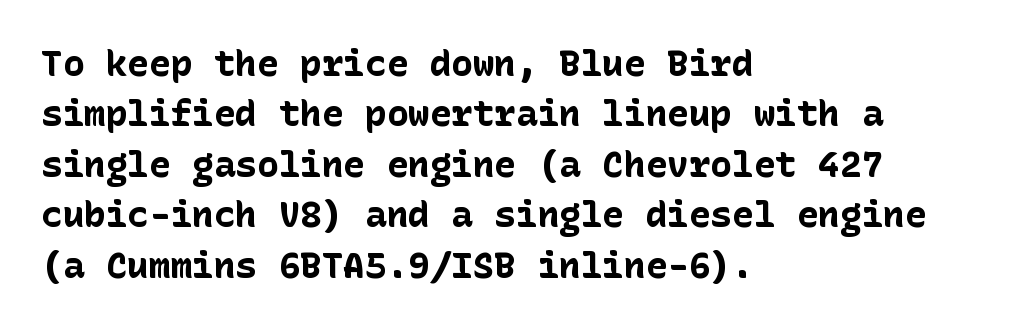
A typesetter would mark this as roman, not italic. Horizontal bands of white between lines are of average thickness. In terms of weight, the rendering is a true, heavy bold. Characters follow at the spacing the type designer built in. The words here are not underlined. The typesetter chose a ragged-right arrangement here.
